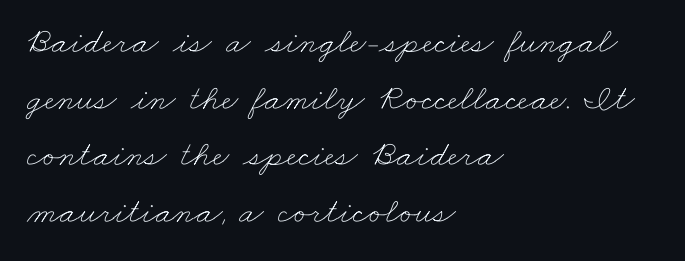
The image shows 36 px thin, wide type; set left-aligned, normal line spacing (1.57x), normal letter spacing, not underlined; low stroke contrast and a small x-height.
